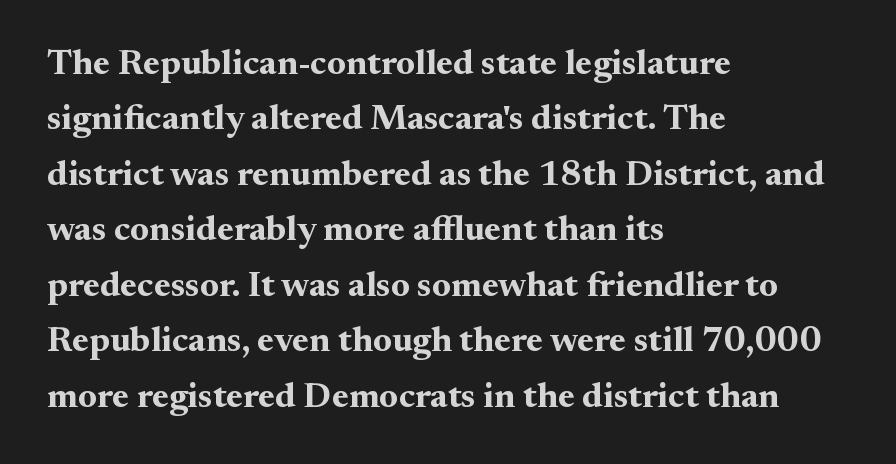
To sum up the face: it has serifs. A typesetter would call this proportional, since set widths differ per character. Leading matches the norm, producing a regular column. Underline: absent. Posture: upright roman. In terms of letterspacing, this is plain default setting.
